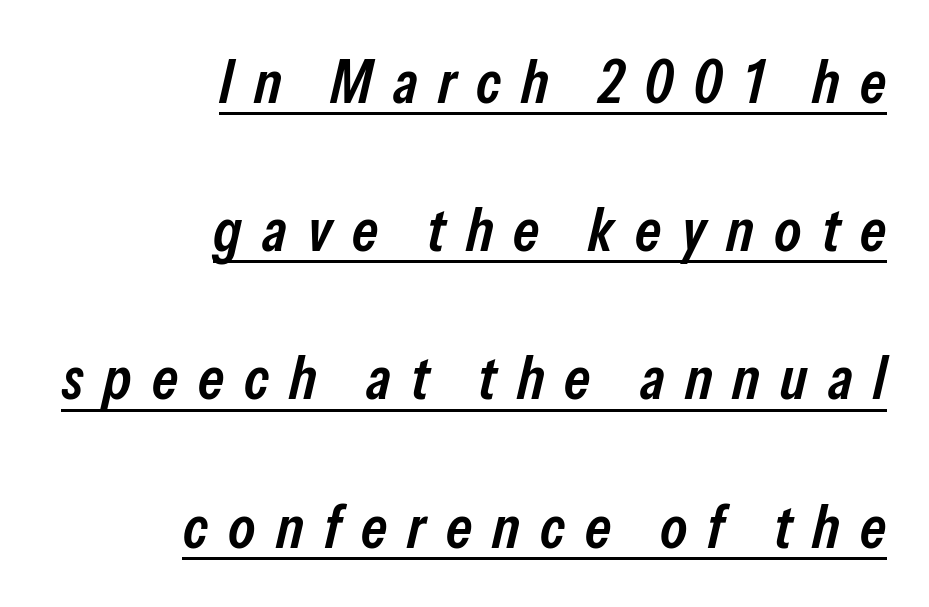
One-word summary of the alignment: right. I'd describe the lettering as semibold — firm but not a full bold. Display-style spreading of the glyphs; the letterfit is very open. Vertical spacing — loose. Caption: lettering with a line underneath. Proportional: the letters do not fall into vertical columns.
